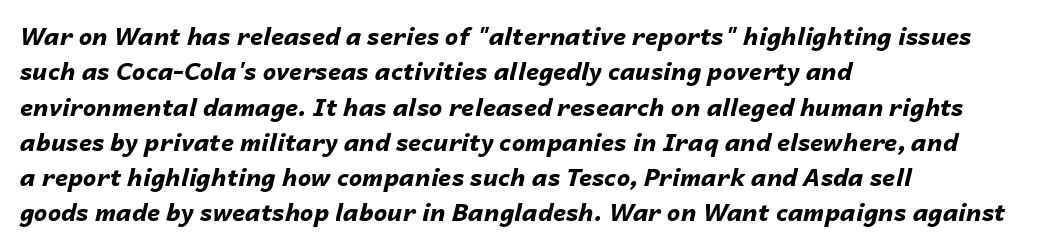
Q: Is the text bold? A: Yes.
Q: Is the text italic (slanted)? A: Yes, it leans right by about 14 degrees.
Q: Is the text underlined? A: No.
Q: How is the paragraph aligned? A: Left-aligned.
Q: Is the spacing between letters normal or unusually wide? A: Normal.
Q: Is the spacing between lines tight, normal or loose? A: Normal.
